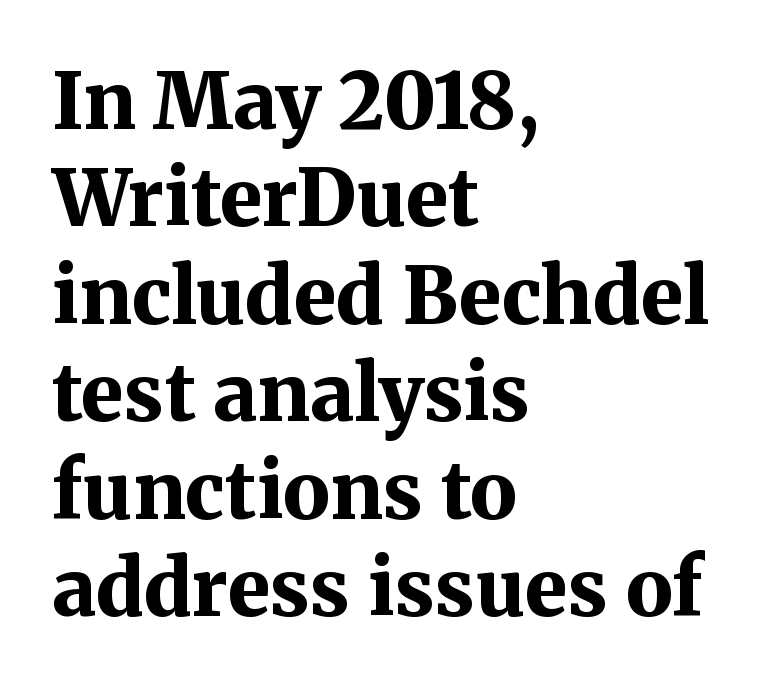
The image shows 78 px bold serif type, upright; set left-aligned, normal line spacing (1.25x), normal letter spacing, not underlined; medium stroke contrast and a medium x-height.
